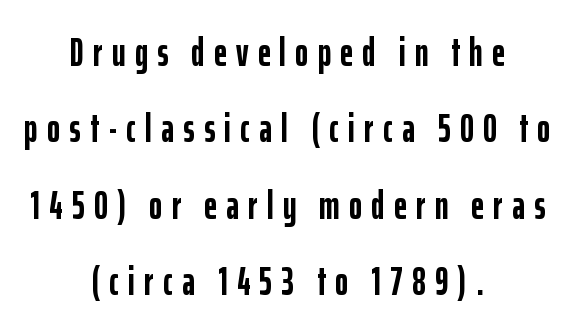
Q: Is the text bold? A: Yes.
Q: Is the text italic (slanted)? A: No, it is upright.
Q: Is the typeface a serif or a sans-serif typeface? A: Sans-serif.
Q: Is the text underlined? A: No.
Q: How is the paragraph aligned? A: Centered.
Q: Is the spacing between letters normal or unusually wide? A: Unusually wide.
Q: Is the spacing between lines tight, normal or loose? A: Loose.
Q: Width (condensed, normal, or wide)? A: Condensed.
Q: Stroke contrast? A: Low.
Q: x-height? A: Medium.
Q: Monospaced? A: No.
